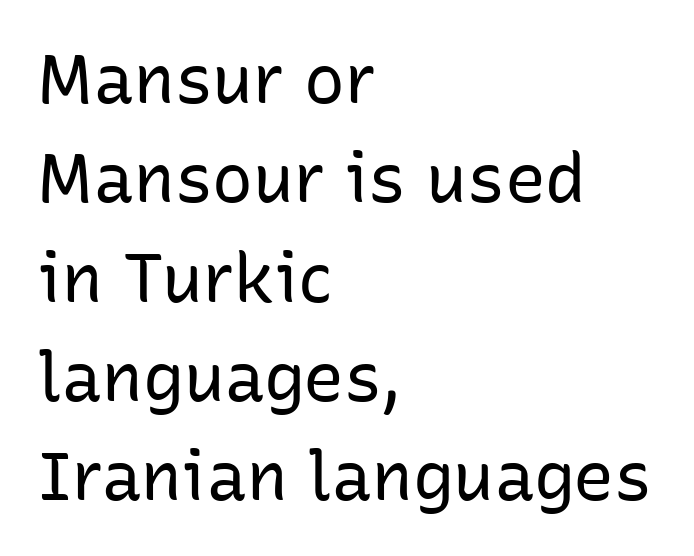
{"serif": "no", "italic": "no", "bold": "no", "weight": "regular", "width": "normal", "stroke_contrast": "low", "x_height": "medium", "monospaced": "no", "underline": "no", "align": "left", "line_spacing": "normal", "line_spacing_ratio": 1.46, "letter_spacing": "normal", "letter_spacing_em": 0.0, "glyph_px": 68}
